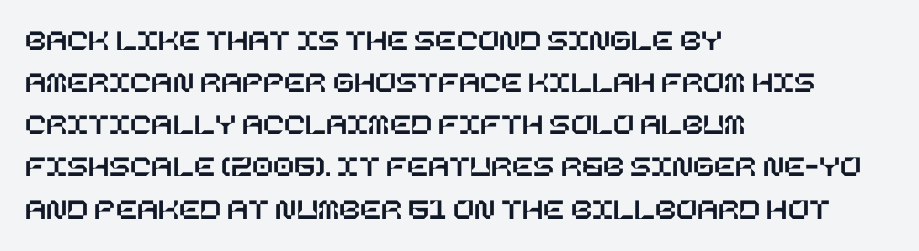
{"italic": "no", "width": "normal", "stroke_contrast": "low", "x_height": "large", "underline": "no", "align": "left", "line_spacing": "normal", "line_spacing_ratio": 1.36, "letter_spacing": "normal", "letter_spacing_em": 0.0, "glyph_px": 31}
